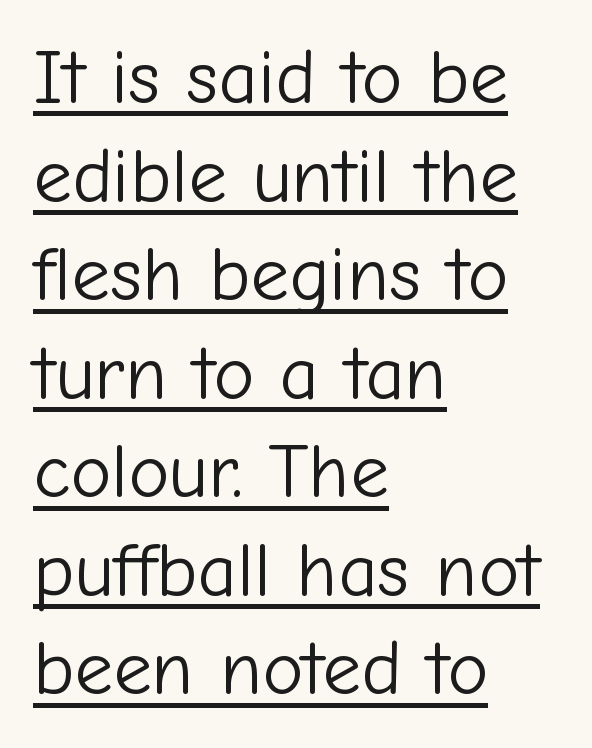
Style check: upright. Has an underline been added? It has. This sample keeps an unexceptional amount of space between lines. Looks like regular typesetting: each glyph gets only the width it needs.
